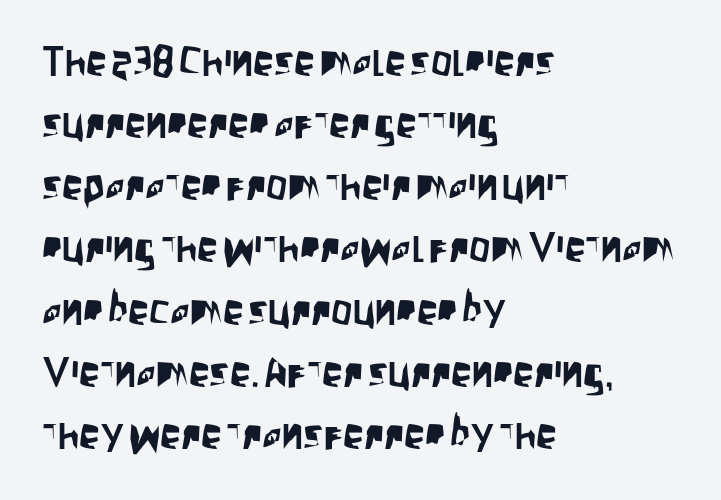
{"serif": "no", "italic": "no", "width": "condensed", "stroke_contrast": "low", "x_height": "large", "monospaced": "no", "underline": "no", "align": "left", "line_spacing": "normal", "line_spacing_ratio": 1.48, "letter_spacing": "normal", "letter_spacing_em": 0.0, "glyph_px": 42}
